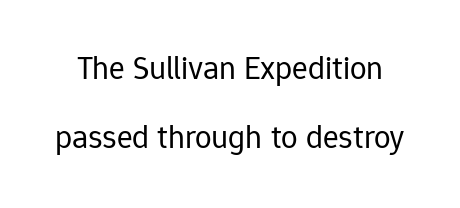
Q: Is the text bold? A: No.
Q: Is the text italic (slanted)? A: No, it is upright.
Q: Is the typeface a serif or a sans-serif typeface? A: Sans-serif.
Q: Is the text underlined? A: No.
Q: Is the spacing between letters normal or unusually wide? A: Normal.
Q: Is the spacing between lines tight, normal or loose? A: Loose.
Q: Width (condensed, normal, or wide)? A: Normal.
Q: Stroke contrast? A: Low.
Q: x-height? A: Medium.
Q: Monospaced? A: No.
